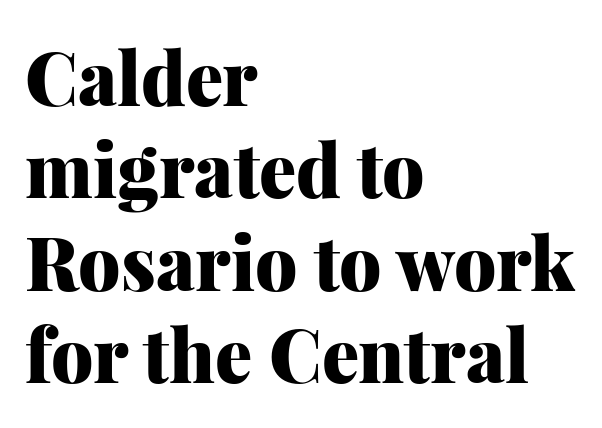
The letters stand straight up with perfectly vertical stems. The rows are spaced the way most documents space them. You'd pick this weight for a headline — it's a proper bold. Do the characters align in a grid? No, the font is proportional. Visually the block forms a straight wall on the left and a jagged coastline on the right. No word sits above an underline.
